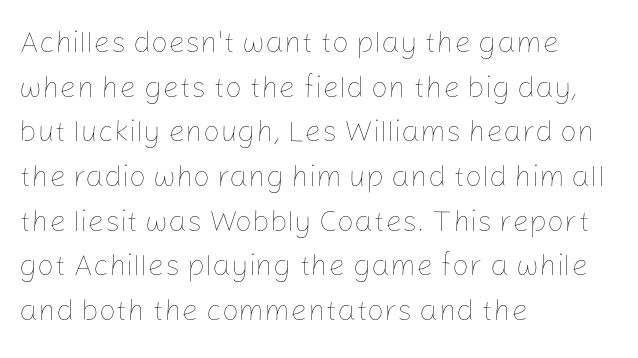
{"italic": "no", "bold": "no", "weight": "thin", "width": "normal", "stroke_contrast": "low", "x_height": "medium", "monospaced": "no", "underline": "no", "align": "left", "line_spacing": "normal", "line_spacing_ratio": 1.49, "letter_spacing": "normal", "letter_spacing_em": 0.0, "glyph_px": 30}
